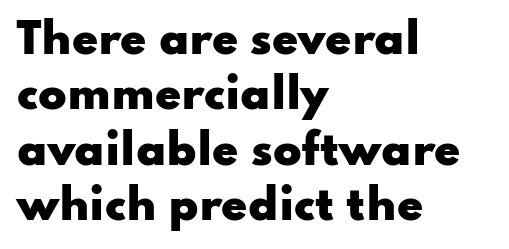
Which margin do the lines hug? The left one — the right edge is uneven. Leading: standard. Is this a fixed-width face? No — the glyphs have proportional, varying widths. Tracking value appears to be zero — textbook default spacing.
